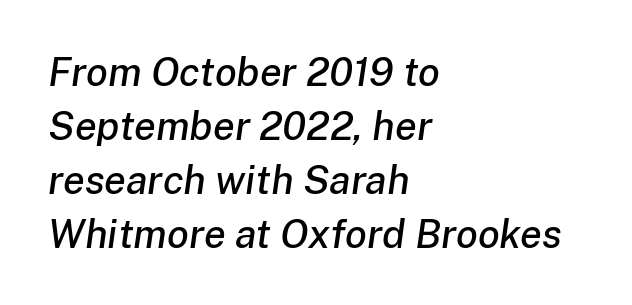
The image shows 40 px text type, italic (leaning right); set left-aligned, normal line spacing (1.35x), normal letter spacing, not underlined; low stroke contrast and a medium x-height.
